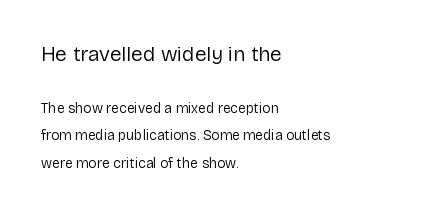
The rag falls on the right side of this text block. Bigger letters appear in the top chunk; the bottom chunk is reduced. This rendering features lettering with no underline. Does the lettering tilt? It doesn't — this is upright.
